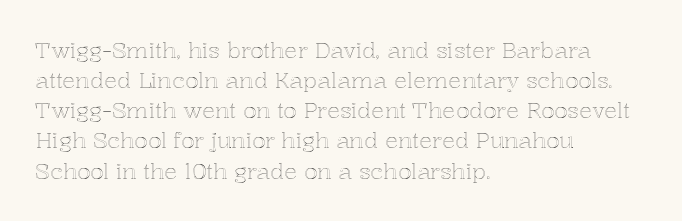
{"italic": "no", "underline": "no", "align": "left", "line_spacing": "normal", "line_spacing_ratio": 1.37, "letter_spacing": "normal", "letter_spacing_em": 0.0, "glyph_px": 22}
